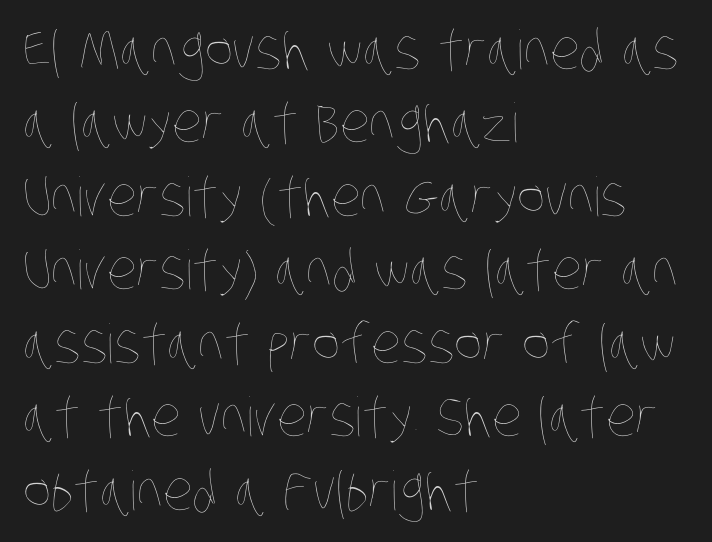
The image shows 54 px thin, condensed type; set left-aligned, normal line spacing (1.36x), normal letter spacing, not underlined; low stroke contrast and a large x-height.
